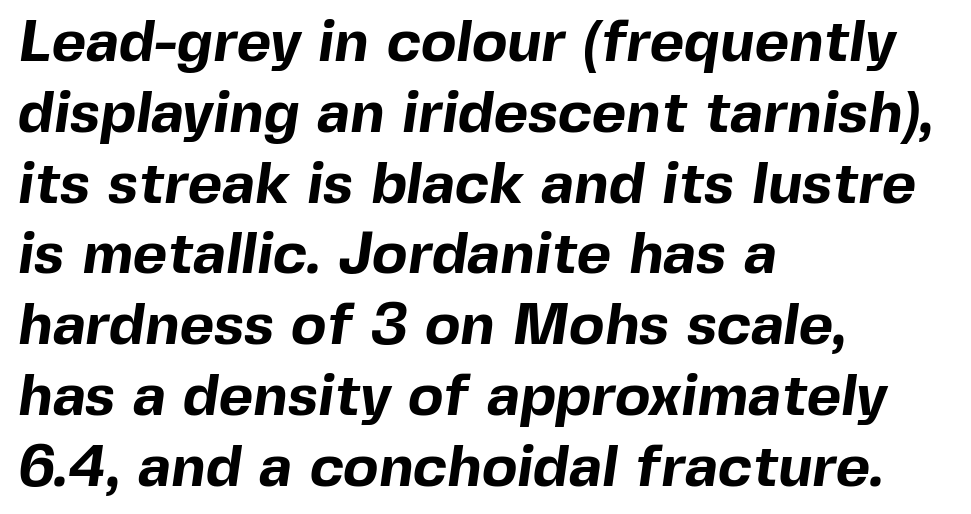
The image shows 59 px bold sans-serif type; set left-aligned, line spacing 1.2x, normal letter spacing, not underlined; a medium x-height.
